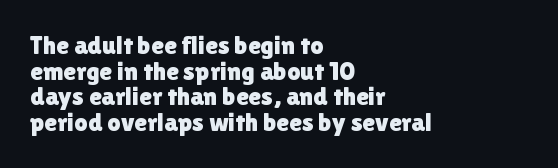
Q: Is the text italic (slanted)? A: No, it is upright.
Q: Is the text underlined? A: No.
Q: How is the paragraph aligned? A: Left-aligned.
Q: Is the spacing between letters normal or unusually wide? A: Normal.
Q: Is the spacing between lines tight, normal or loose? A: Tight.
